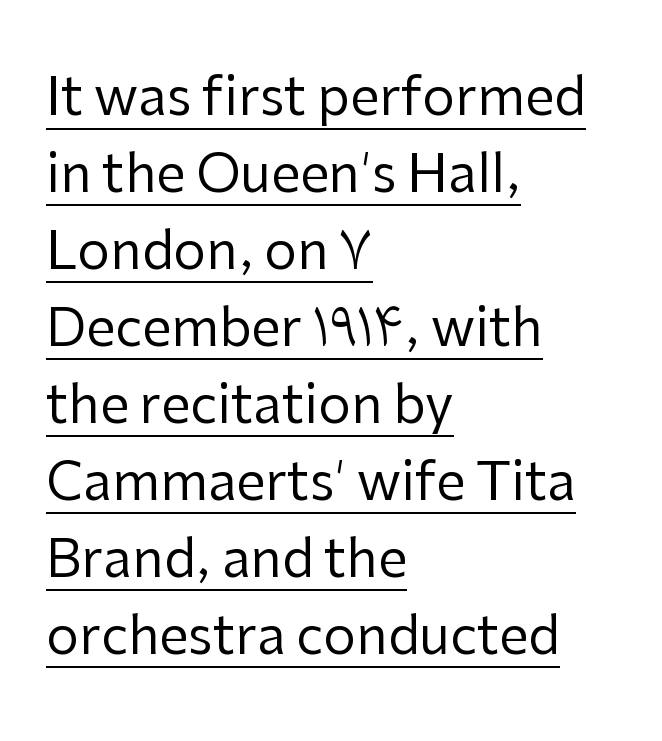
The image shows 52 px regular-weight sans-serif type, upright; set left-aligned, normal line spacing (1.48x), normal letter spacing, underlined; low stroke contrast and a medium x-height.
